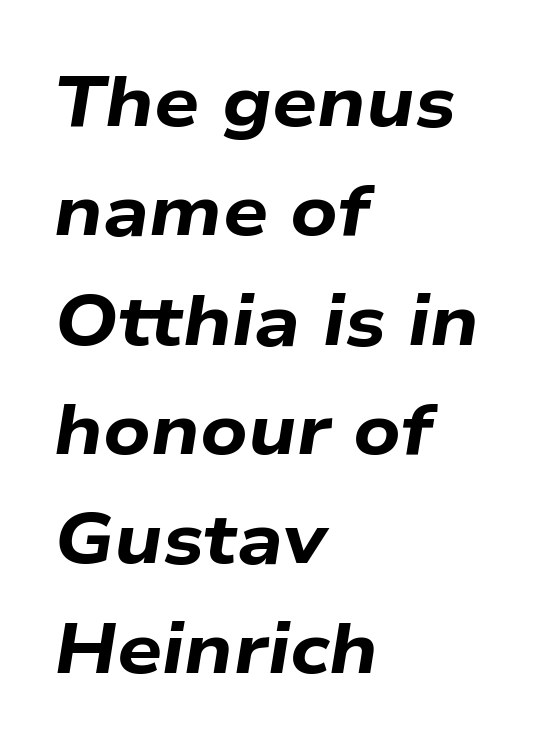
Interline gaps are of average width in this sample. The face used here is proportionally spaced, like ordinary book or web type. Students, this is bold: see how much ink each stroke carries. This sample uses an oblique cut, with every glyph tilted off the vertical.
